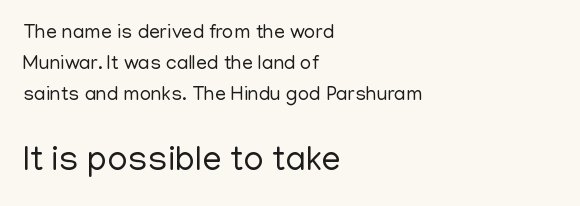
The image shows 35 px regular-weight sans-serif type, upright; set left-aligned, normal line spacing (1.55x), normal letter spacing, not underlined; the second (bottom) block is 1.75x larger; low stroke contrast and a medium x-height.
